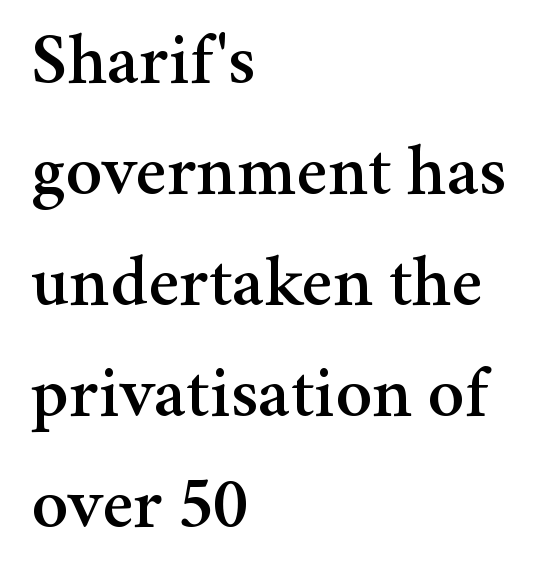
The image shows 73 px serif type, upright; set left-aligned, normal line spacing (1.52x), normal letter spacing, not underlined; medium stroke contrast and a medium x-height.
